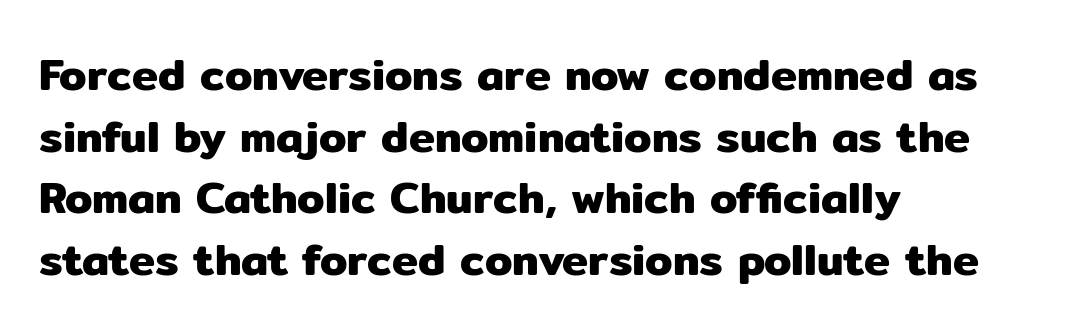
There is no visible air inserted between adjacent glyphs. The glyphs are unaccompanied by any horizontal stroke below them. Do the characters align in a grid? No, the font is proportional. Each new line begins a customary step beneath the previous one.
